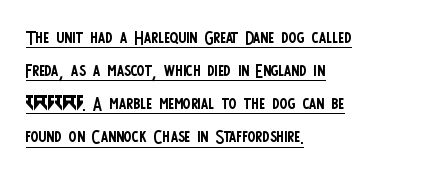
{"italic": "no", "bold": "no", "underline": "yes", "align": "left", "line_spacing": "normal", "line_spacing_ratio": 1.38, "letter_spacing": "normal", "letter_spacing_em": 0.0, "glyph_px": 24}
